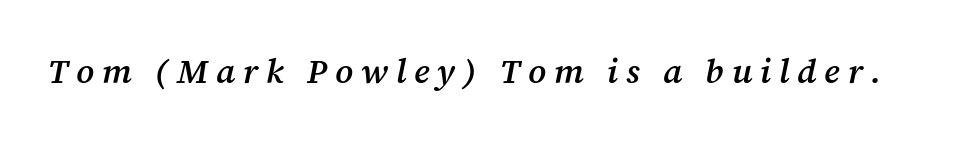
The image shows 34 px semibold serif type, italic (leaning right); set unusually wide letter spacing (+0.23 em), not underlined; medium stroke contrast and a medium x-height.
